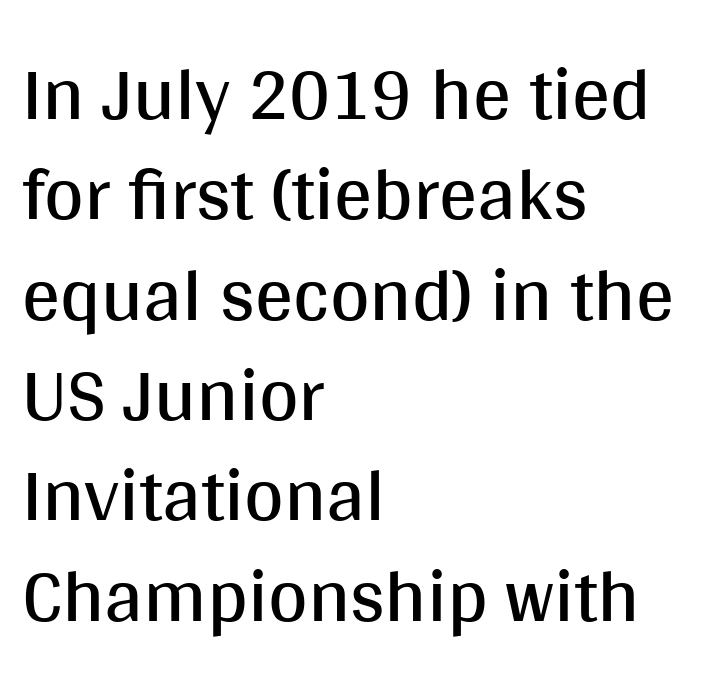
The image shows 76 px regular-weight sans-serif type, upright; set left-aligned, normal line spacing (1.32x), normal letter spacing, not underlined; medium stroke contrast and a large x-height.
